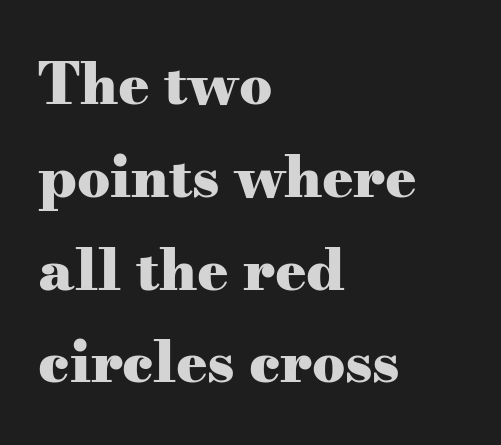
The image shows 58 px heavy, wide serif type, upright; set left-aligned, normal line spacing (1.6x), normal letter spacing, not underlined; medium stroke contrast and a small x-height.
